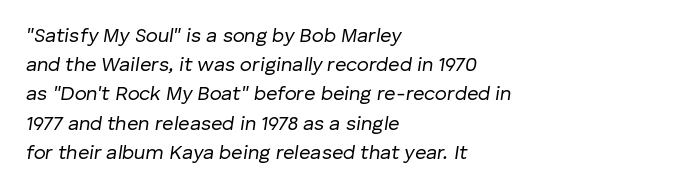
{"italic": "yes", "lean": "right", "slant_degrees": 8, "bold": "no", "underline": "no", "align": "left", "line_spacing": "normal", "line_spacing_ratio": 1.46, "letter_spacing": "normal", "letter_spacing_em": 0.0, "glyph_px": 20}
